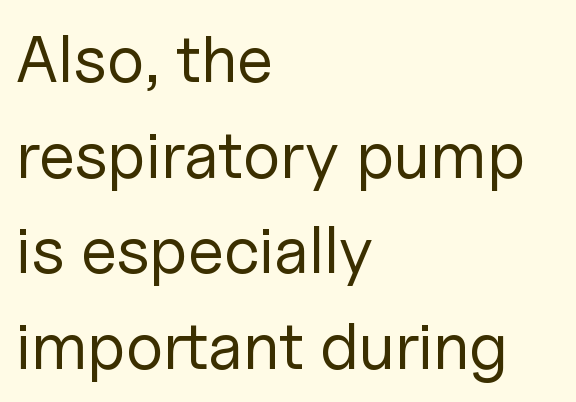
{"serif": "no", "italic": "no", "bold": "no", "weight": "regular", "width": "normal", "stroke_contrast": "low", "x_height": "medium", "monospaced": "no", "underline": "no", "align": "left", "line_spacing": "normal", "line_spacing_ratio": 1.45, "letter_spacing": "normal", "letter_spacing_em": 0.0, "glyph_px": 66}
